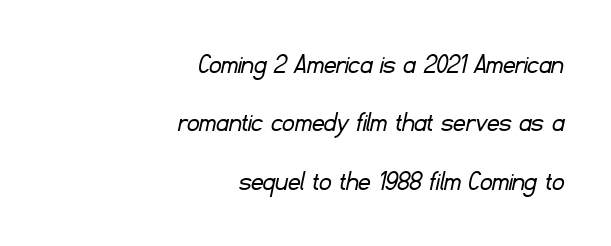
{"serif": "no", "bold": "no", "weight": "light", "width": "normal", "stroke_contrast": "low", "x_height": "small", "monospaced": "no", "underline": "no", "align": "right", "line_spacing": "loose", "line_spacing_ratio": 1.95, "letter_spacing": "normal", "letter_spacing_em": 0.0, "glyph_px": 30}
